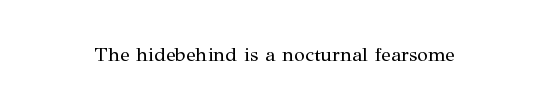
The image shows 20 px text type, upright; set normal letter spacing, not underlined.
